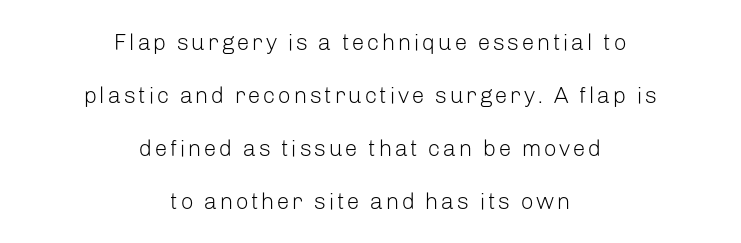
Q: Is the text bold? A: No.
Q: Is the text italic (slanted)? A: No, it is upright.
Q: Is the text underlined? A: No.
Q: How is the paragraph aligned? A: Centered.
Q: Is the spacing between lines tight, normal or loose? A: Loose.
